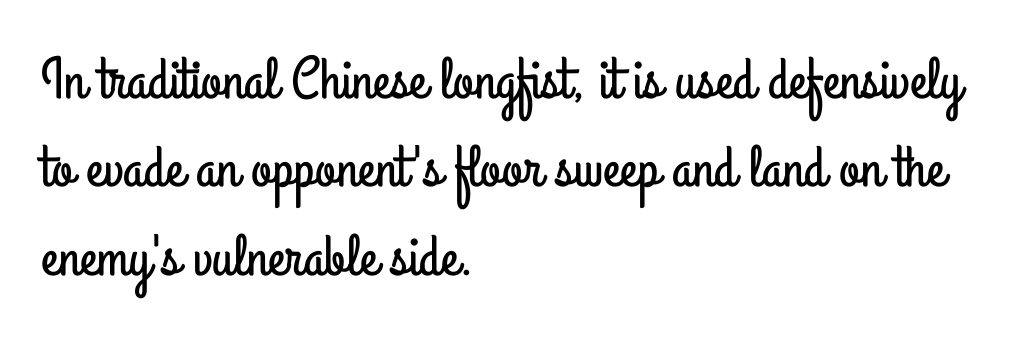
The image shows 59 px condensed sans-serif type, upright; set left-aligned, normal line spacing (1.5x), normal letter spacing, not underlined; low stroke contrast and a small x-height.
